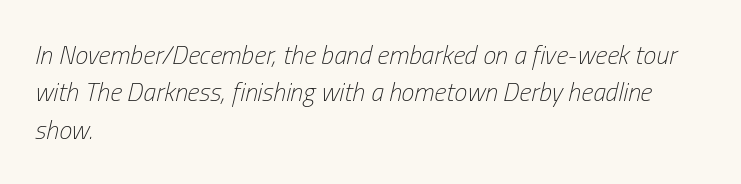
Q: Is the text bold? A: No.
Q: Is the text italic (slanted)? A: Yes, it leans right by about 13 degrees.
Q: Is the text underlined? A: No.
Q: How is the paragraph aligned? A: Left-aligned.
Q: Is the spacing between letters normal or unusually wide? A: Normal.
Q: Is the spacing between lines tight, normal or loose? A: Normal.
